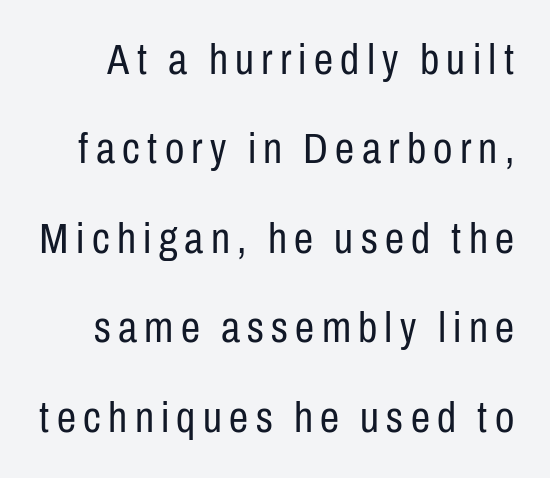
The image shows 43 px regular-weight, condensed sans-serif type, upright; set loose line spacing (2.08x), not underlined; low stroke contrast and a medium x-height.
